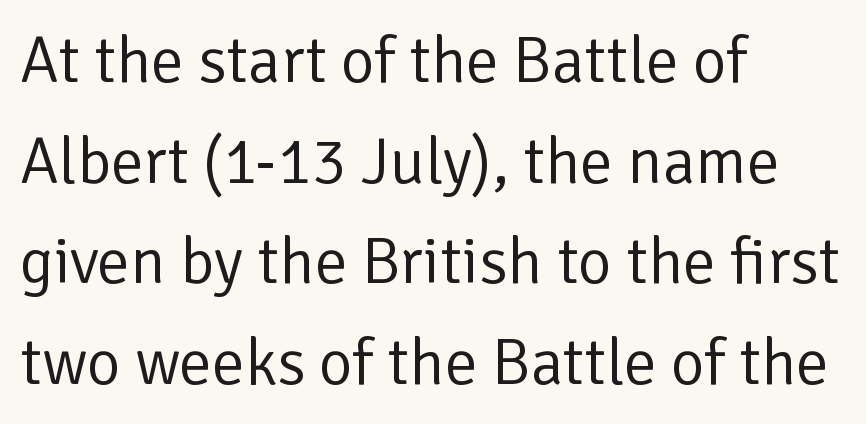
Visually the block forms a straight wall on the left and a jagged coastline on the right. Does the leading feel generous? No, just average. Character widths vary here, with narrow letters taking less room than wide ones. Letters rest on an invisible, unmarked baseline. These glyphs show unthickened strokes, regular width or finer.
